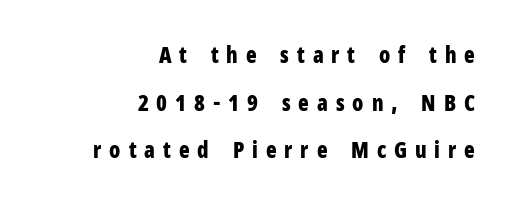
Q: Is the text bold? A: Yes.
Q: Is the text italic (slanted)? A: No, it is upright.
Q: Is the text underlined? A: No.
Q: How is the paragraph aligned? A: Right-aligned.
Q: Is the spacing between letters normal or unusually wide? A: Unusually wide.
Q: Is the spacing between lines tight, normal or loose? A: Loose.
